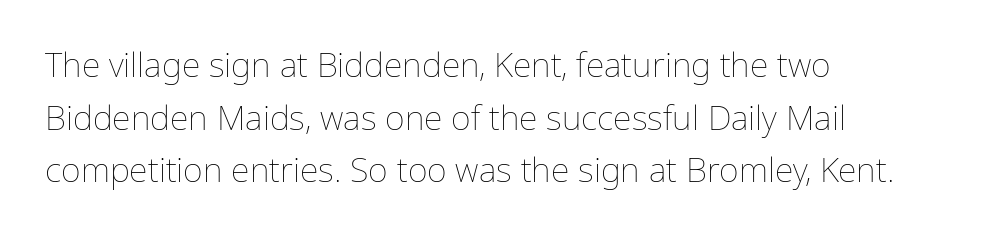
Q: Is the text bold? A: No.
Q: Is the text italic (slanted)? A: No, it is upright.
Q: Is the text underlined? A: No.
Q: How is the paragraph aligned? A: Left-aligned.
Q: Is the spacing between letters normal or unusually wide? A: Normal.
Q: Is the spacing between lines tight, normal or loose? A: Normal.
Q: Width (condensed, normal, or wide)? A: Normal.
Q: Stroke contrast? A: Low.
Q: x-height? A: Medium.
Q: Monospaced? A: No.
